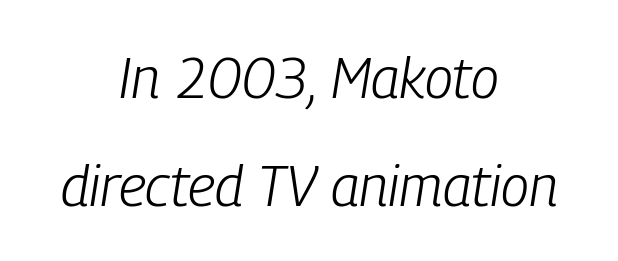
Q: Is the text bold? A: No.
Q: Is the text italic (slanted)? A: Yes, it leans right by about 9 degrees.
Q: Is the text underlined? A: No.
Q: How is the paragraph aligned? A: Centered.
Q: Is the spacing between letters normal or unusually wide? A: Normal.
Q: Width (condensed, normal, or wide)? A: Condensed.
Q: Stroke contrast? A: Low.
Q: x-height? A: Medium.
Q: Monospaced? A: No.
